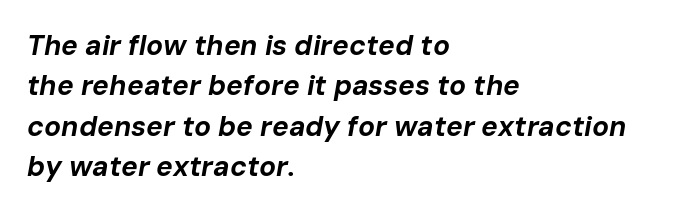
{"italic": "yes", "lean": "right", "slant_degrees": 10, "bold": "yes", "weight": "bold", "width": "normal", "stroke_contrast": "low", "x_height": "medium", "monospaced": "no", "underline": "no", "align": "left", "line_spacing": "normal", "line_spacing_ratio": 1.44, "letter_spacing": "normal", "letter_spacing_em": 0.0, "glyph_px": 28}
